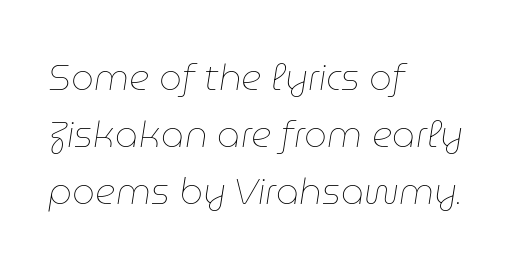
{"italic": "yes", "lean": "right", "slant_degrees": 9, "bold": "no", "weight": "thin", "width": "normal", "stroke_contrast": "low", "x_height": "medium", "monospaced": "no", "underline": "no", "align": "left", "line_spacing": "normal", "line_spacing_ratio": 1.58, "letter_spacing": "normal", "letter_spacing_em": 0.0, "glyph_px": 36}
